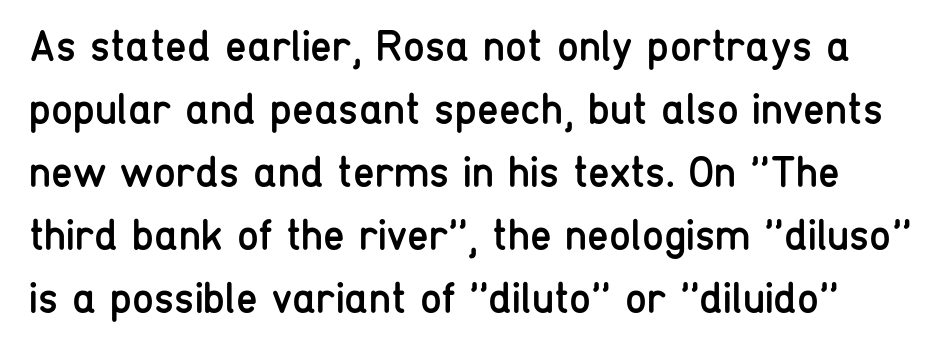
Q: Is the text bold? A: No.
Q: Is the text italic (slanted)? A: No, it is upright.
Q: Is the typeface a serif or a sans-serif typeface? A: Sans-serif.
Q: Is the text underlined? A: No.
Q: Is the spacing between letters normal or unusually wide? A: Normal.
Q: Is the spacing between lines tight, normal or loose? A: Normal.
Q: Width (condensed, normal, or wide)? A: Condensed.
Q: Stroke contrast? A: Low.
Q: x-height? A: Medium.
Q: Monospaced? A: No.
